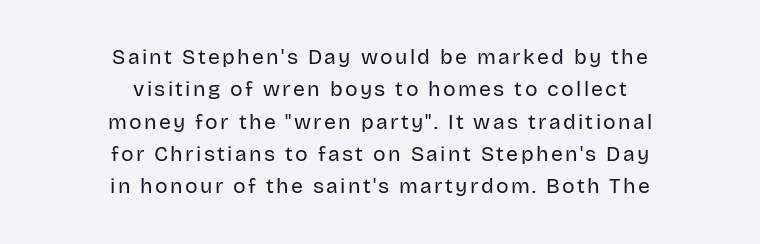
The image shows 21 px text type, upright; set centered, normal line spacing (1.54x), not underlined.
